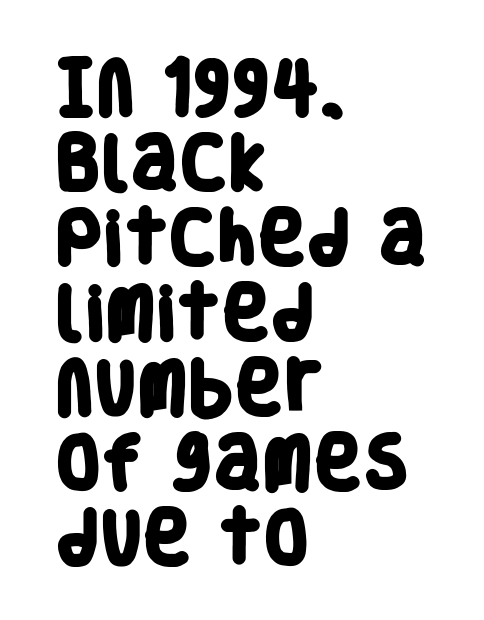
Each letter keeps its own natural width here, so spacing adapts to shape. The glyphs are unaccompanied by any horizontal stroke below them. Nothing sits at the stroke ends, so this counts as sans-serif. The type is set solid horizontally, with unmodified tracking. The rendering anchors every line to the left-hand side. Chunky letters — that's bold for sure.
